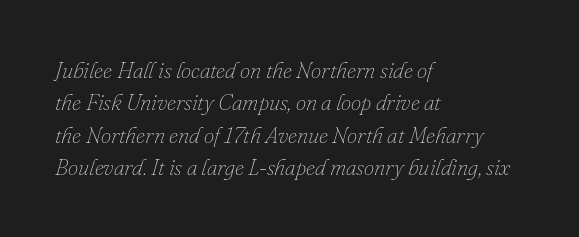
The image shows 23 px text type, italic (leaning right); set left-aligned, normal line spacing (1.41x), normal letter spacing, not underlined.
